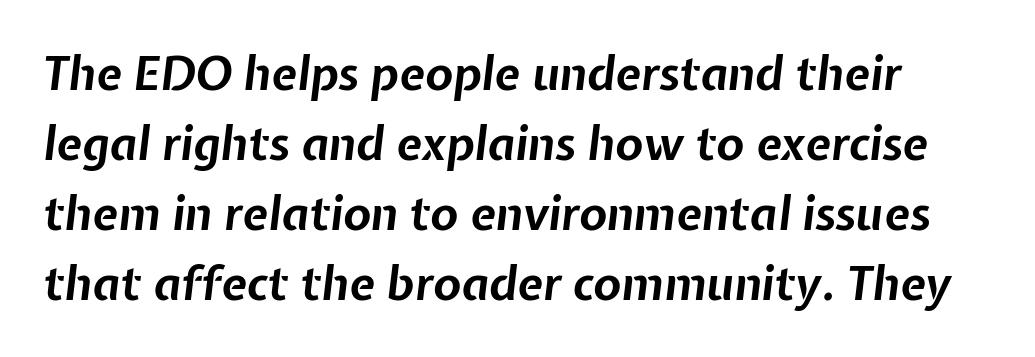
The image shows 46 px bold type, italic (leaning right); set normal line spacing (1.52x), normal letter spacing, not underlined; low stroke contrast and a medium x-height.
